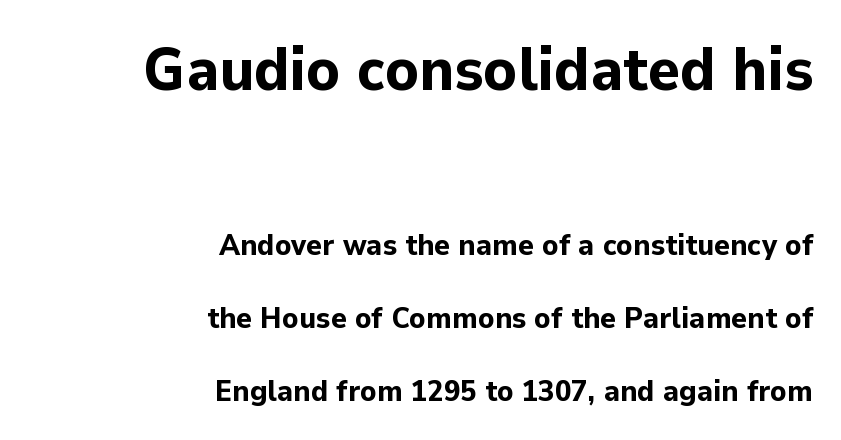
{"serif": "no", "italic": "no", "bold": "yes", "weight": "bold", "width": "normal", "stroke_contrast": "low", "x_height": "medium", "monospaced": "no", "underline": "no", "align": "right", "line_spacing": "loose", "line_spacing_ratio": 2.42, "letter_spacing": "normal", "letter_spacing_em": 0.0, "larger_block": "first", "size_ratio": 2.03, "glyph_px": 61}
